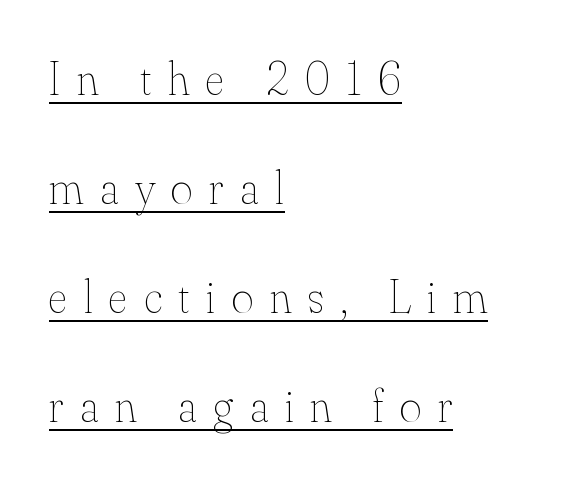
Q: Is the text bold? A: No.
Q: Is the text italic (slanted)? A: No, it is upright.
Q: Is the text underlined? A: Yes.
Q: How is the paragraph aligned? A: Left-aligned.
Q: Is the spacing between letters normal or unusually wide? A: Unusually wide.
Q: Is the spacing between lines tight, normal or loose? A: Loose.
Q: Width (condensed, normal, or wide)? A: Normal.
Q: Stroke contrast? A: Medium.
Q: x-height? A: Small.
Q: Monospaced? A: No.
